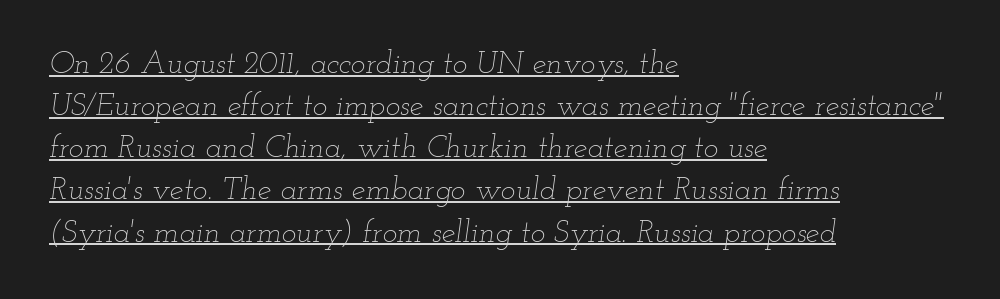
Q: Is the text bold? A: No.
Q: Is the text italic (slanted)? A: Yes, it leans right by about 12 degrees.
Q: Is the text underlined? A: Yes.
Q: How is the paragraph aligned? A: Left-aligned.
Q: Is the spacing between letters normal or unusually wide? A: Normal.
Q: Is the spacing between lines tight, normal or loose? A: Normal.
Q: Width (condensed, normal, or wide)? A: Wide.
Q: Stroke contrast? A: Low.
Q: x-height? A: Small.
Q: Monospaced? A: No.
